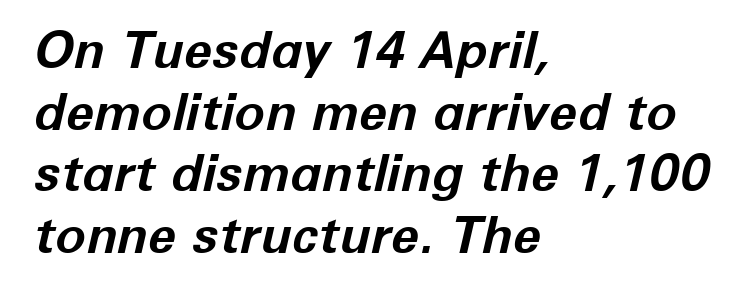
{"italic": "yes", "lean": "right", "slant_degrees": 12, "bold": "yes", "weight": "bold", "width": "normal", "stroke_contrast": "low", "x_height": "medium", "monospaced": "no", "underline": "no", "align": "left", "line_spacing_ratio": 1.21, "letter_spacing": "normal", "letter_spacing_em": 0.0, "glyph_px": 51}
